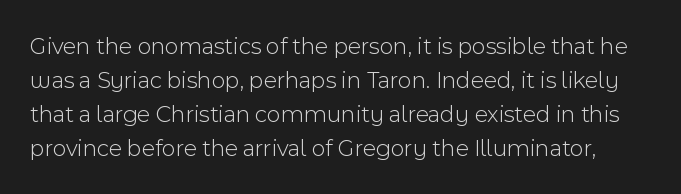
Q: Is the text bold? A: No.
Q: Is the text italic (slanted)? A: No, it is upright.
Q: Is the text underlined? A: No.
Q: Is the spacing between letters normal or unusually wide? A: Normal.
Q: Is the spacing between lines tight, normal or loose? A: Normal.
